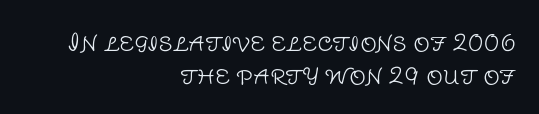
The image shows 23 px text type; set right-aligned, normal line spacing (1.44x), normal letter spacing, not underlined.
